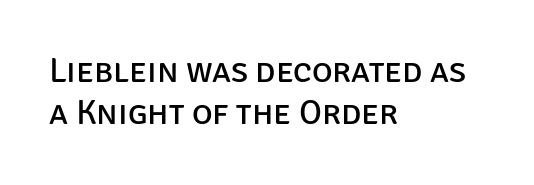
{"serif": "no", "italic": "no", "bold": "no", "weight": "regular", "width": "normal", "stroke_contrast": "low", "x_height": "large", "monospaced": "no", "underline": "no", "align": "left", "line_spacing_ratio": 1.21, "letter_spacing": "normal", "letter_spacing_em": 0.0, "glyph_px": 35}
